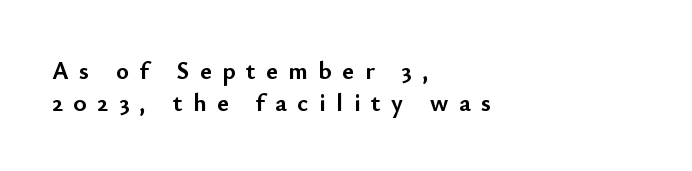
The image shows 25 px bold type, upright; set left-aligned, normal line spacing (1.27x), unusually wide letter spacing (+0.42 em), not underlined.
